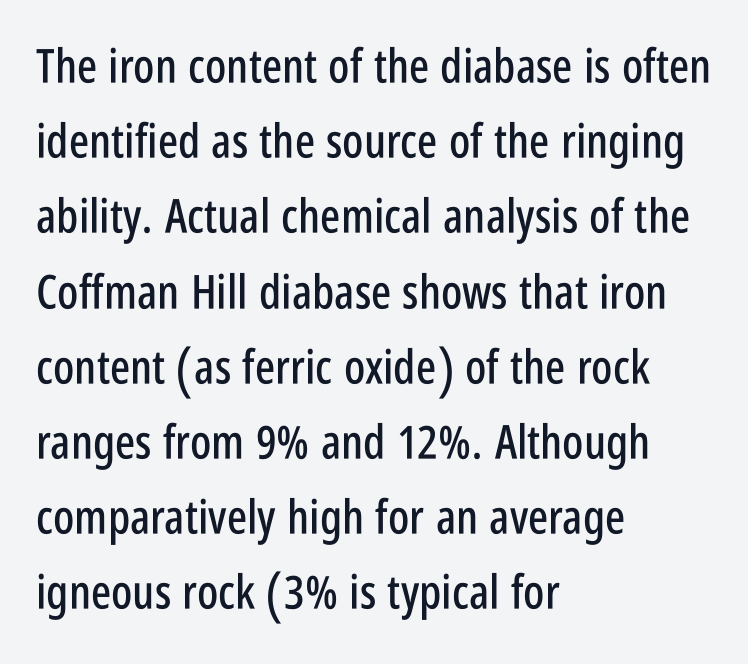
Lines of text with bare space underneath. These lines are rendered in a variable-pitch font. Rows of type keep a routine distance in the vertical direction. Observe the absence of serifs on each vertical stroke in this sample. Designer's note — italics off, roman on. The ragged edge is on the right, which tells us the setting is flush left.
